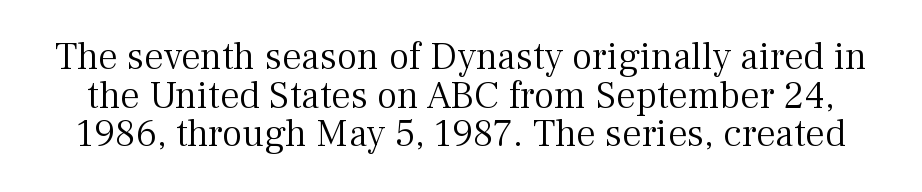
{"serif": "yes", "italic": "no", "bold": "no", "weight": "light", "width": "normal", "stroke_contrast": "medium", "x_height": "medium", "monospaced": "no", "underline": "no", "line_spacing": "tight", "line_spacing_ratio": 0.99, "letter_spacing": "normal", "letter_spacing_em": 0.0, "glyph_px": 39}
